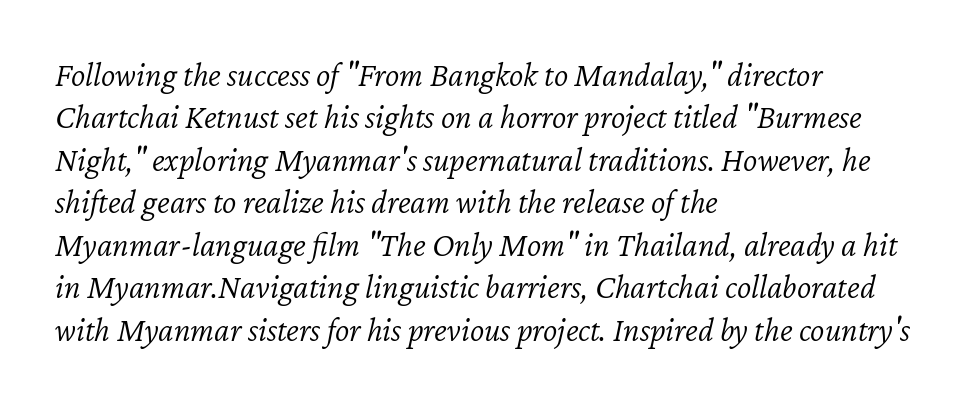
Rendered with sloped, italic letterforms. Students, note that the glyphs here touch the page at normal intervals. Nobody drew a line under any word here. Counters stay open thanks to moderate or lighter strokes. Notice how the passage keeps a crisp vertical edge on the left only.
